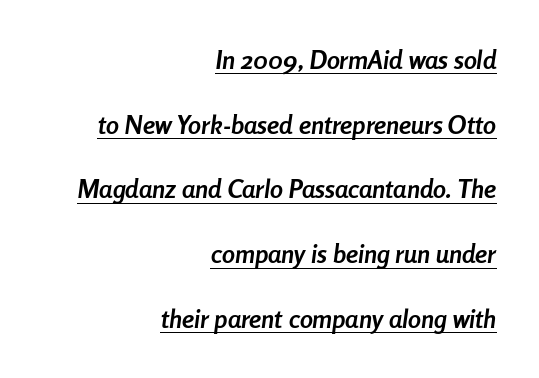
Q: Is the text bold? A: Yes.
Q: Is the text italic (slanted)? A: Yes, it leans right by about 8 degrees.
Q: Is the text underlined? A: Yes.
Q: How is the paragraph aligned? A: Right-aligned.
Q: Is the spacing between letters normal or unusually wide? A: Normal.
Q: Is the spacing between lines tight, normal or loose? A: Loose.
